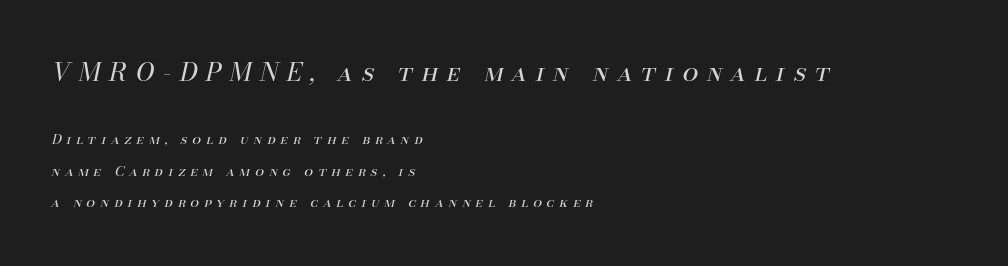
The type is letterspaced generously, with wide tracking. These lines stand farther apart than default settings would place them. The whole block is typeset with a tilt. The lines in this sample share a left origin and differ only in where they stop. Has an underline been added? It has not. The composition opens big and finishes small.
